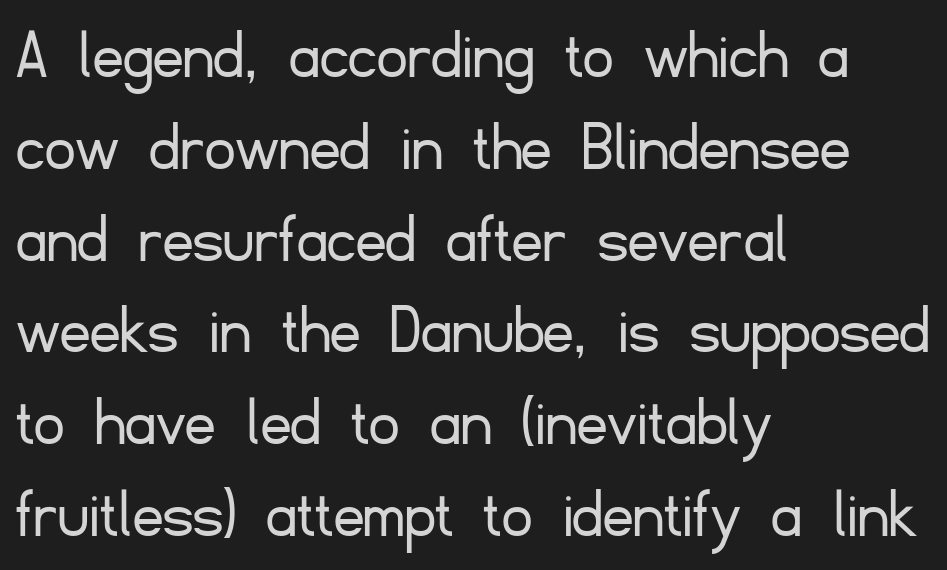
Descenders hang freely into open space. The face used here is proportionally spaced, like ordinary book or web type. Designer's note — italics off, roman on. Each letter's strokes conclude bluntly, with no projecting serifs. Letter spacing: default. Leftover space on each line is placed entirely after the last word.
